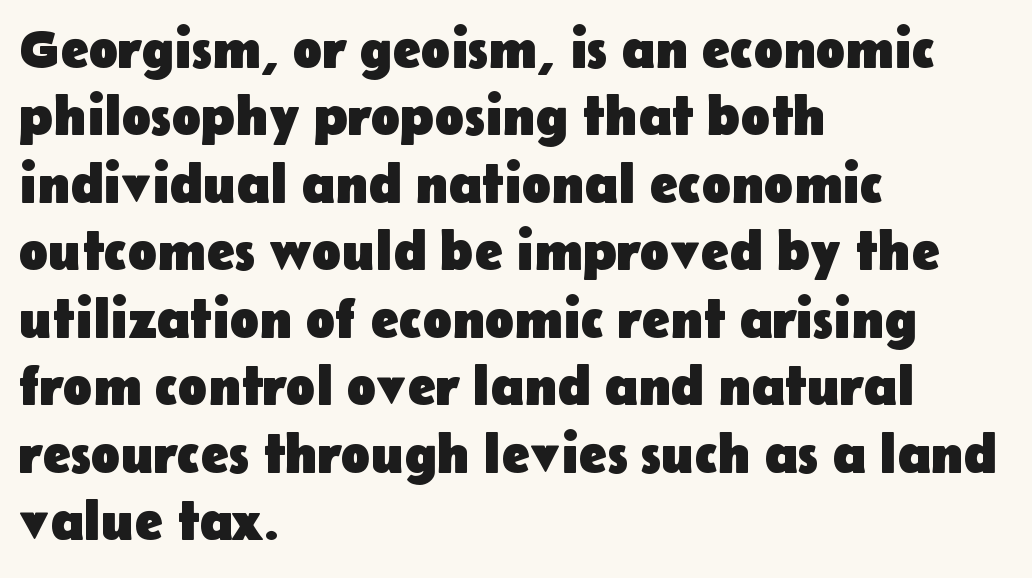
{"serif": "no", "italic": "no", "bold": "yes", "weight": "heavy", "width": "normal", "stroke_contrast": "low", "x_height": "medium", "monospaced": "no", "underline": "no", "align": "left", "line_spacing": "normal", "line_spacing_ratio": 1.25, "letter_spacing": "normal", "letter_spacing_em": 0.0, "glyph_px": 54}
